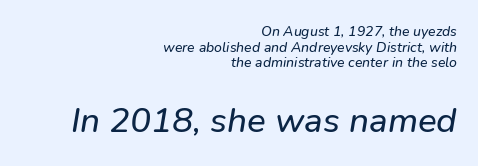
The image shows 35 px sans-serif type; set right-aligned, tight line spacing (1.11x), normal letter spacing, not underlined; the second (bottom) block is 2.5x larger; low stroke contrast and a medium x-height.
